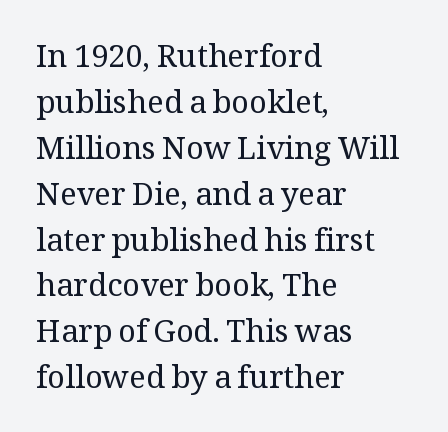
Quick note: underline off. Small tapered or slab feet sit at the stroke ends, so this counts as serif. Which margin do the lines hug? The left one — the right edge is uneven. How are the letters spaced? Ordinarily, with no added tracking.
